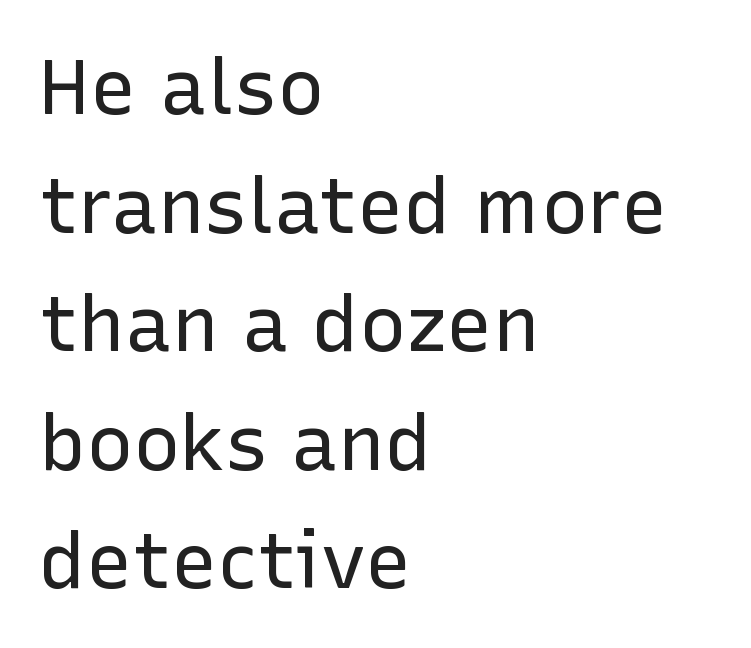
The image shows 78 px regular-weight sans-serif type, upright; set left-aligned, normal line spacing (1.52x), normal letter spacing, not underlined; low stroke contrast and a medium x-height.
